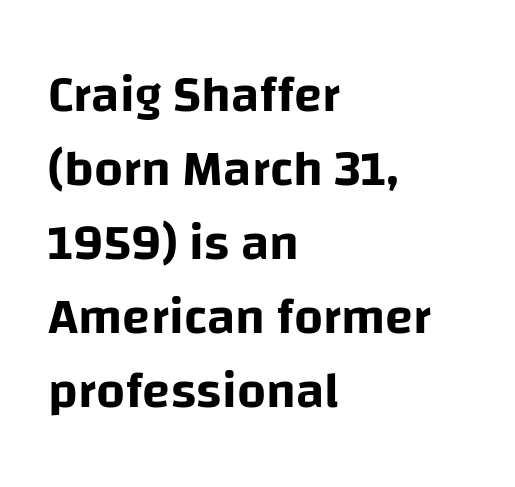
{"serif": "no", "italic": "no", "width": "normal", "stroke_contrast": "low", "x_height": "large", "monospaced": "no", "underline": "no", "align": "left", "line_spacing": "normal", "line_spacing_ratio": 1.45, "letter_spacing": "normal", "letter_spacing_em": 0.0, "glyph_px": 51}
